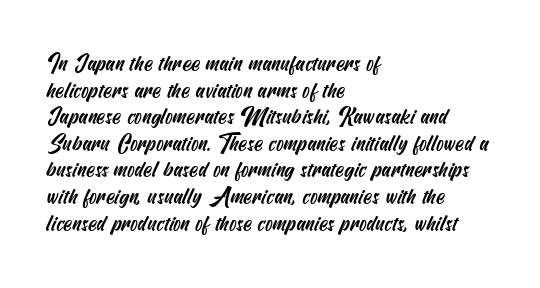
Q: Is the text underlined? A: No.
Q: How is the paragraph aligned? A: Left-aligned.
Q: Is the spacing between letters normal or unusually wide? A: Normal.
